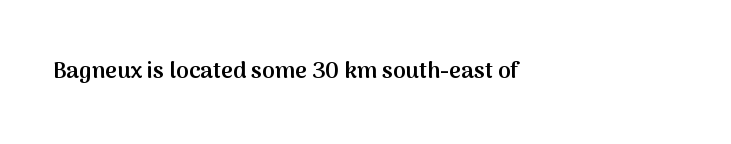
{"italic": "no", "bold": "semi", "underline": "no", "align": "left", "letter_spacing": "normal", "letter_spacing_em": 0.0, "glyph_px": 23}
